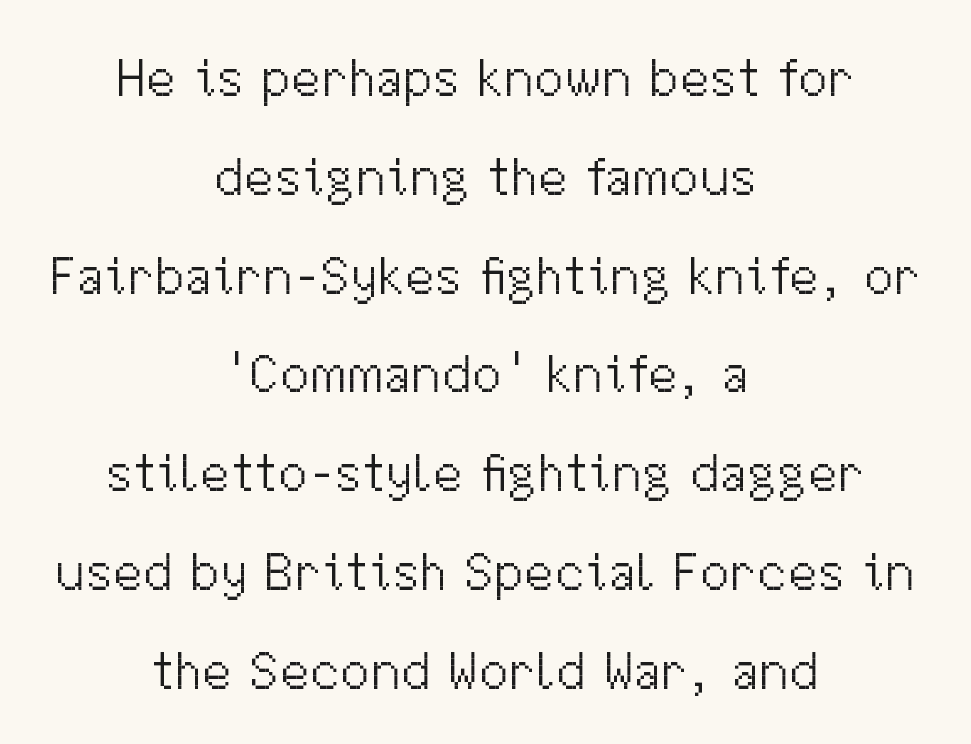
Q: Is the text bold? A: No.
Q: Is the text italic (slanted)? A: No, it is upright.
Q: Is the typeface a serif or a sans-serif typeface? A: Sans-serif.
Q: Is the text underlined? A: No.
Q: How is the paragraph aligned? A: Centered.
Q: Is the spacing between letters normal or unusually wide? A: Normal.
Q: Width (condensed, normal, or wide)? A: Normal.
Q: Stroke contrast? A: Medium.
Q: x-height? A: Medium.
Q: Monospaced? A: No.
